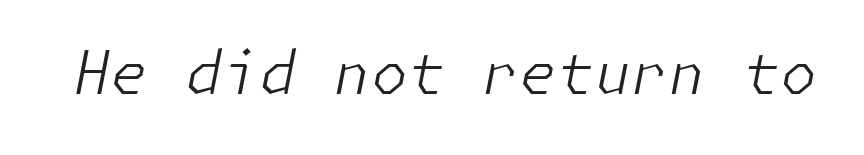
{"italic": "yes", "lean": "right", "slant_degrees": 11, "bold": "no", "weight": "light", "width": "normal", "stroke_contrast": "low", "x_height": "medium", "underline": "no", "letter_spacing": "normal", "letter_spacing_em": 0.0, "glyph_px": 60}
